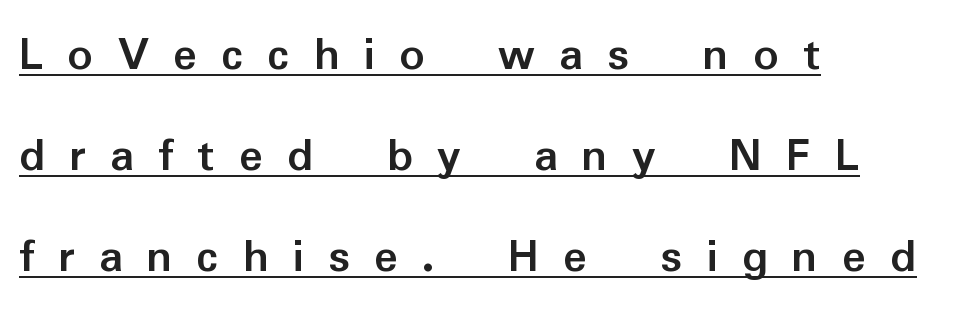
A typographer would call this underscored text. Rows of type keep a wide berth in the vertical direction. Grotesque or geometric, the face here clearly has no serifs. If you drew a ruler down the left edge, every line would touch it.
